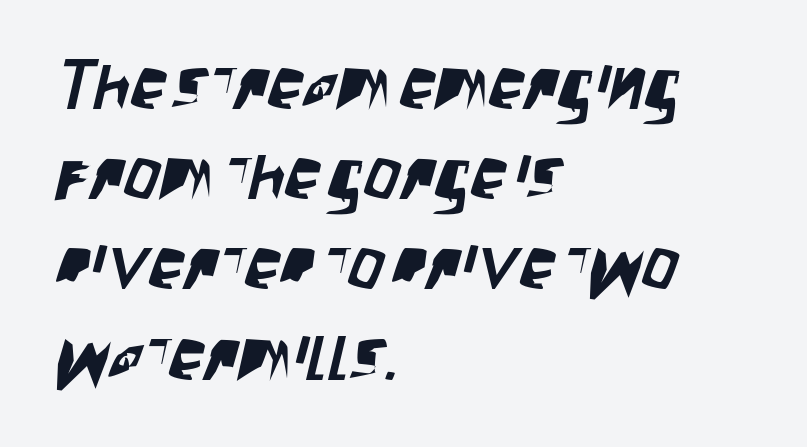
{"serif": "no", "width": "condensed", "stroke_contrast": "low", "x_height": "large", "monospaced": "no", "underline": "no", "align": "left", "line_spacing": "normal", "line_spacing_ratio": 1.27, "letter_spacing": "normal", "letter_spacing_em": 0.0, "glyph_px": 71}
